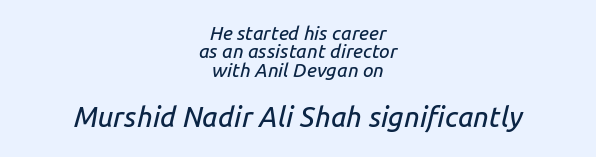
The image shows 28 px text type, italic (leaning right); set centered, tight line spacing (0.97x), normal letter spacing, not underlined; the second (bottom) block is 1.47x larger; low stroke contrast and a medium x-height.
